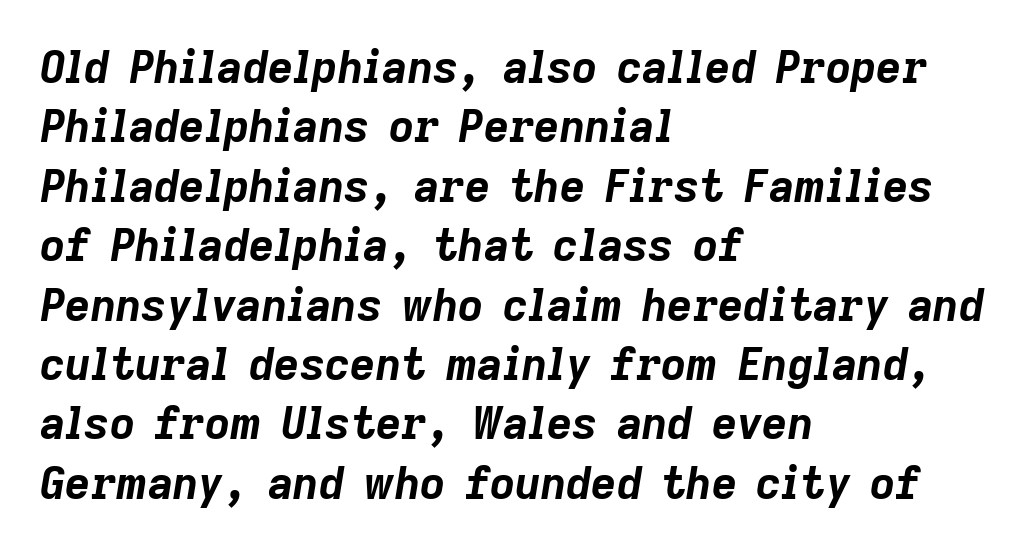
How would I describe the line gaps? Plain and ordinary. Leftover space on each line is placed entirely after the last word. Observe the lean: these are italic letterforms. Here the designer chose a conventional face with non-uniform glyph widths.
